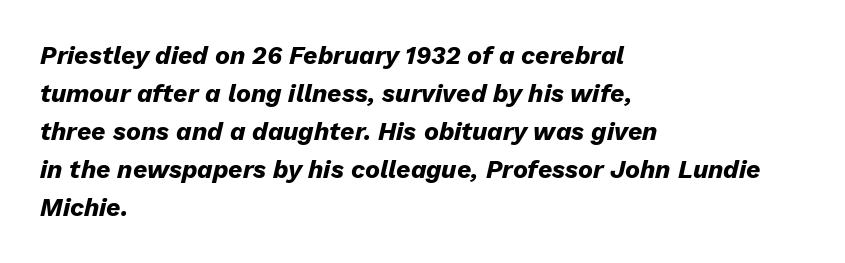
Q: Is the text bold? A: Yes.
Q: Is the text italic (slanted)? A: Yes, it leans right by about 13 degrees.
Q: Is the text underlined? A: No.
Q: How is the paragraph aligned? A: Left-aligned.
Q: Is the spacing between letters normal or unusually wide? A: Normal.
Q: Is the spacing between lines tight, normal or loose? A: Normal.
